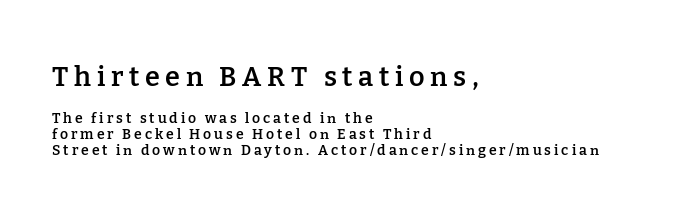
{"italic": "no", "bold": "semi", "underline": "no", "align": "left", "line_spacing": "tight", "line_spacing_ratio": 1.15, "letter_spacing": "wide", "letter_spacing_em": 0.21, "larger_block": "first", "size_ratio": 1.93, "glyph_px": 27}
